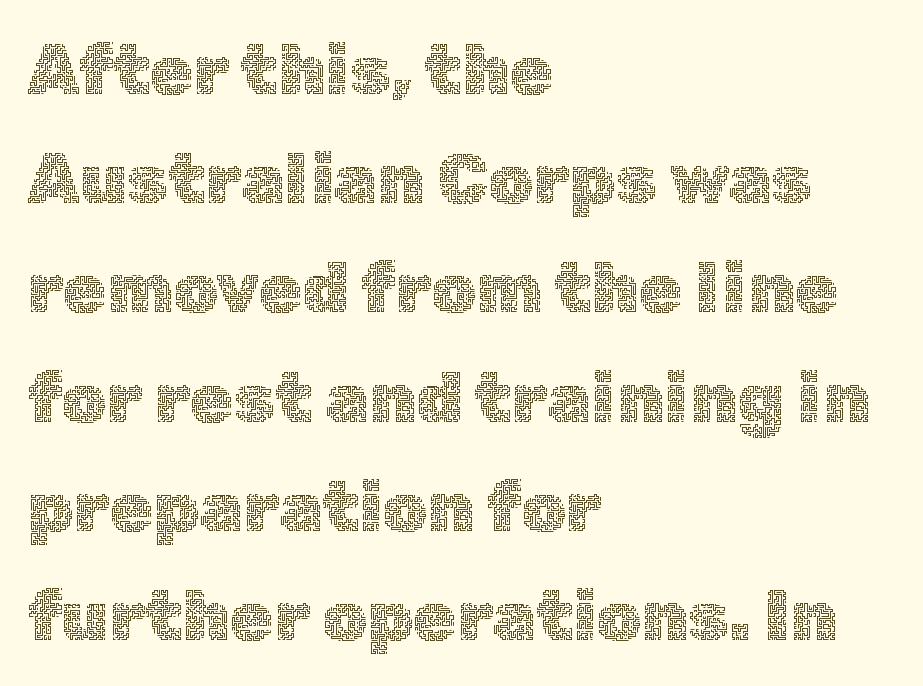
The baseline area is clear. The rendering uses a moderate line-height, typical for paragraphs. The passage shown has conventional tracking throughout. Looks like regular typesetting: each glyph gets only the width it needs.
